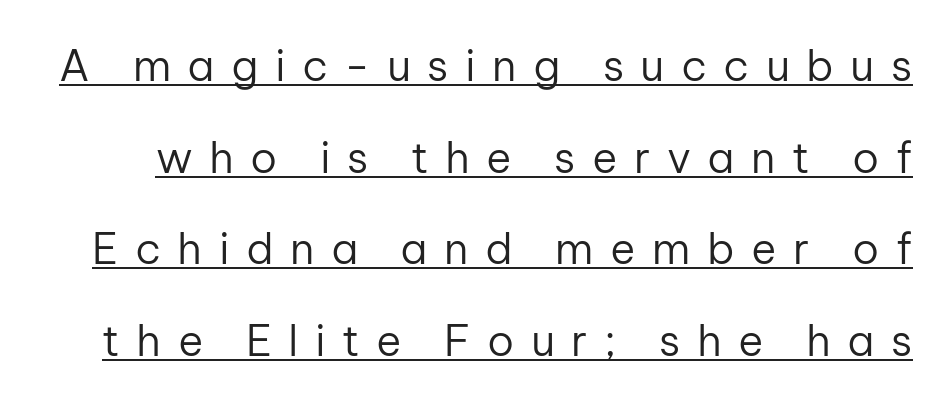
The image shows 43 px regular-weight sans-serif type, upright; set loose line spacing (2.13x), unusually wide letter spacing (+0.38 em), underlined; low stroke contrast and a medium x-height.
